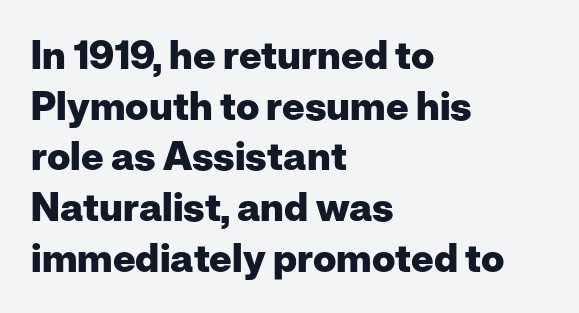
{"serif": "no", "italic": "no", "bold": "yes", "weight": "heavy", "width": "normal", "stroke_contrast": "low", "x_height": "medium", "monospaced": "no", "underline": "no", "align": "left", "line_spacing": "normal", "line_spacing_ratio": 1.3, "letter_spacing": "normal", "letter_spacing_em": 0.0, "glyph_px": 39}
